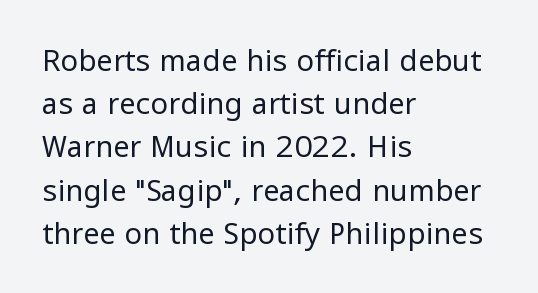
Observe the absence of serifs on each vertical stroke in this sample. Short and long lines alike share a common starting point at left. Think standard paragraph weight, or any step lighter than that. The rendering uses natural spacing where letterforms have individual widths. Glyph-to-glyph distance matches everyday printed text. The lettering stays uniformly vertical, giving the passage a roman look.
